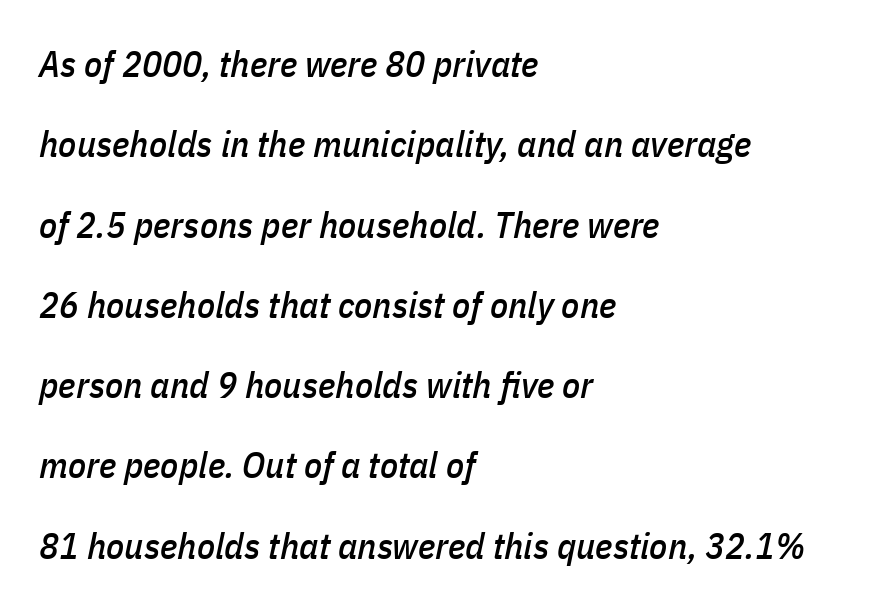
There is no visible air inserted between adjacent glyphs. Think of a printed novel: that variable character pitch is what you see here. All the whitespace from short lines collects on the right. The baseline area is clear.
